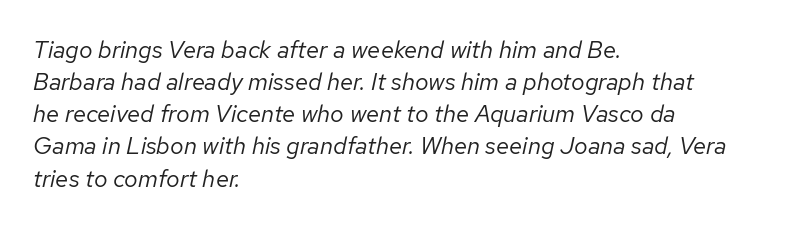
The image shows 24 px text type, italic (leaning right); set left-aligned, normal line spacing (1.34x), normal letter spacing, not underlined.
